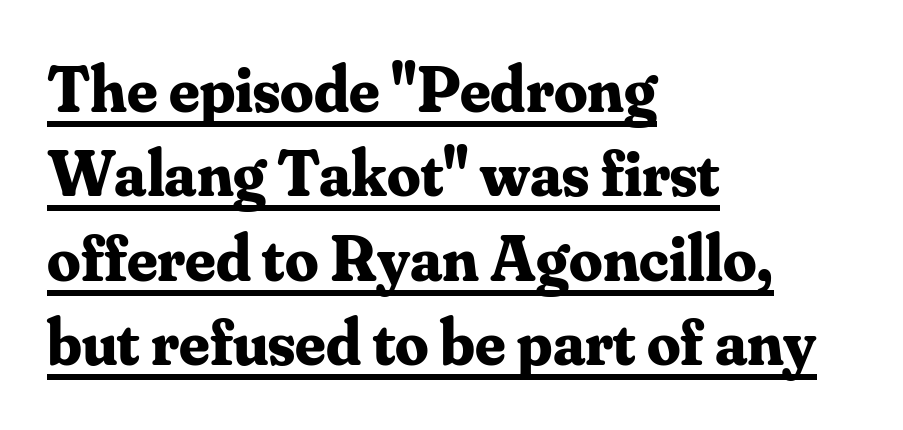
The passage shown stacks its lines at a standard gap. The typesetter has applied underlining to the passage shown. A roman cut, with each character standing at attention. In CSS terms this would be text-align: left.
